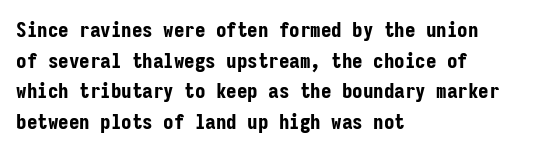
{"italic": "no", "bold": "yes", "underline": "no", "align": "left", "line_spacing": "normal", "line_spacing_ratio": 1.46, "letter_spacing": "normal", "letter_spacing_em": 0.0, "glyph_px": 21}
